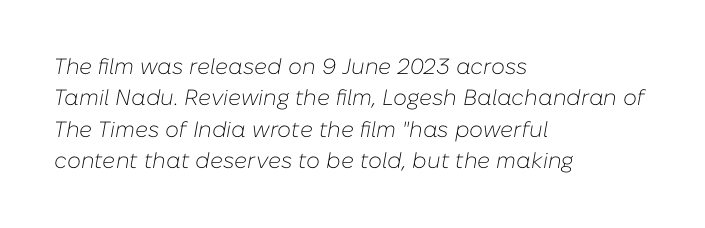
The image shows 22 px text type, italic (leaning right); set left-aligned, normal line spacing (1.43x), normal letter spacing, not underlined.
